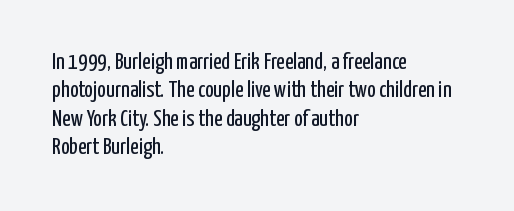
{"italic": "no", "bold": "no", "underline": "no", "align": "left", "line_spacing_ratio": 1.23, "letter_spacing": "normal", "letter_spacing_em": 0.0, "glyph_px": 23}
